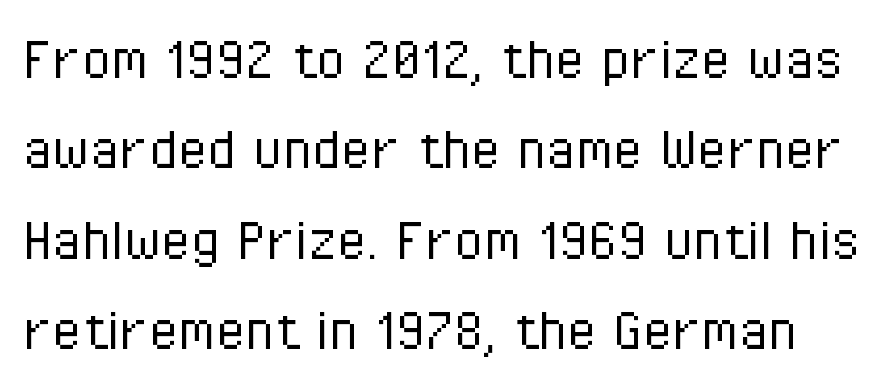
Q: Is the text bold? A: No.
Q: Is the text italic (slanted)? A: No, it is upright.
Q: Is the typeface a serif or a sans-serif typeface? A: Sans-serif.
Q: Is the text underlined? A: No.
Q: Is the spacing between letters normal or unusually wide? A: Normal.
Q: Is the spacing between lines tight, normal or loose? A: Normal.
Q: Width (condensed, normal, or wide)? A: Condensed.
Q: Stroke contrast? A: Low.
Q: x-height? A: Medium.
Q: Monospaced? A: No.
